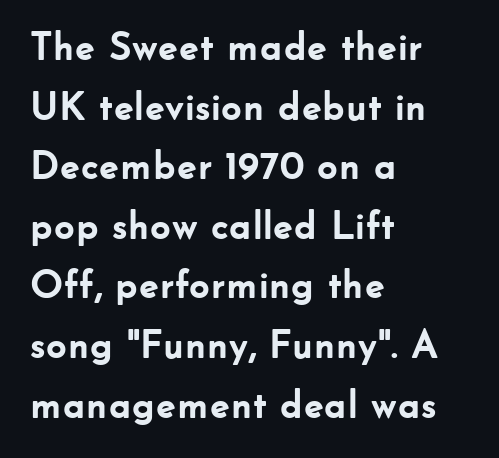
Descenders are the only things crossing below the line. No extra tracking has been applied to these lines. Each glyph is drawn with heavy, bold strokes. Looks like regular typesetting: each glyph gets only the width it needs. The lines sit at an ordinary, default distance from one another.
